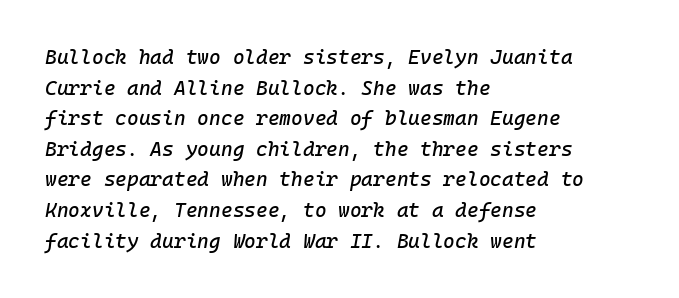
{"italic": "yes", "lean": "right", "slant_degrees": 10, "underline": "no", "align": "left", "line_spacing": "normal", "line_spacing_ratio": 1.53, "letter_spacing": "normal", "letter_spacing_em": 0.0, "glyph_px": 20}
